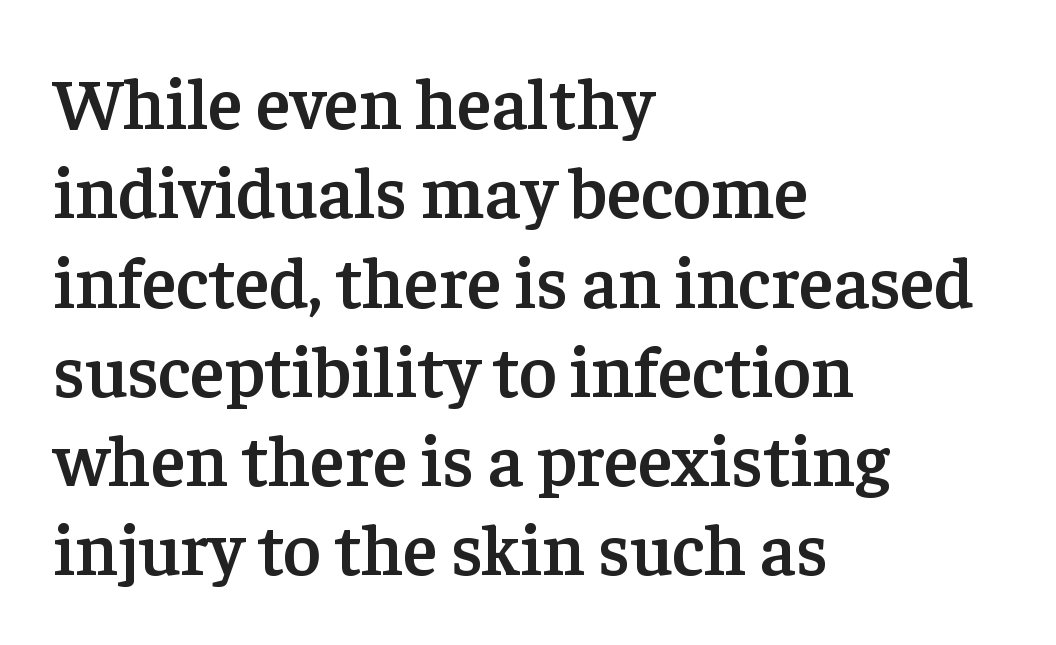
The image shows 72 px semibold serif type, upright; set left-aligned, line spacing 1.24x, normal letter spacing, not underlined; low stroke contrast and a medium x-height.
